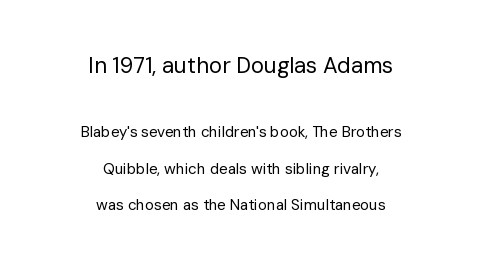
{"italic": "no", "bold": "no", "underline": "no", "align": "center", "line_spacing": "loose", "line_spacing_ratio": 2.44, "letter_spacing": "normal", "letter_spacing_em": 0.0, "larger_block": "first", "size_ratio": 1.47, "glyph_px": 22}
